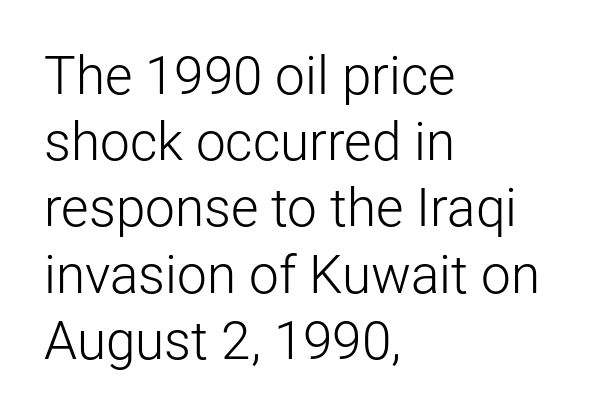
Unbolded letterforms with no extra heft. Designer's note — italics off, roman on. Honestly, there is no underline to notice here at all. If you drew a ruler down the left edge, every line would touch it.
